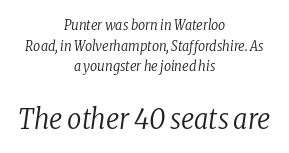
The image shows 28 px regular-weight, condensed serif type, italic (leaning right); set centered, normal line spacing (1.48x), normal letter spacing, not underlined; the second (bottom) block is 2.0x larger; low stroke contrast and a medium x-height.
